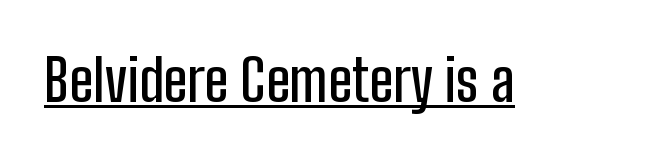
Q: Is the text italic (slanted)? A: No, it is upright.
Q: Is the typeface a serif or a sans-serif typeface? A: Sans-serif.
Q: Is the text underlined? A: Yes.
Q: Is the spacing between letters normal or unusually wide? A: Normal.
Q: Width (condensed, normal, or wide)? A: Condensed.
Q: Stroke contrast? A: Low.
Q: x-height? A: Medium.
Q: Monospaced? A: No.
